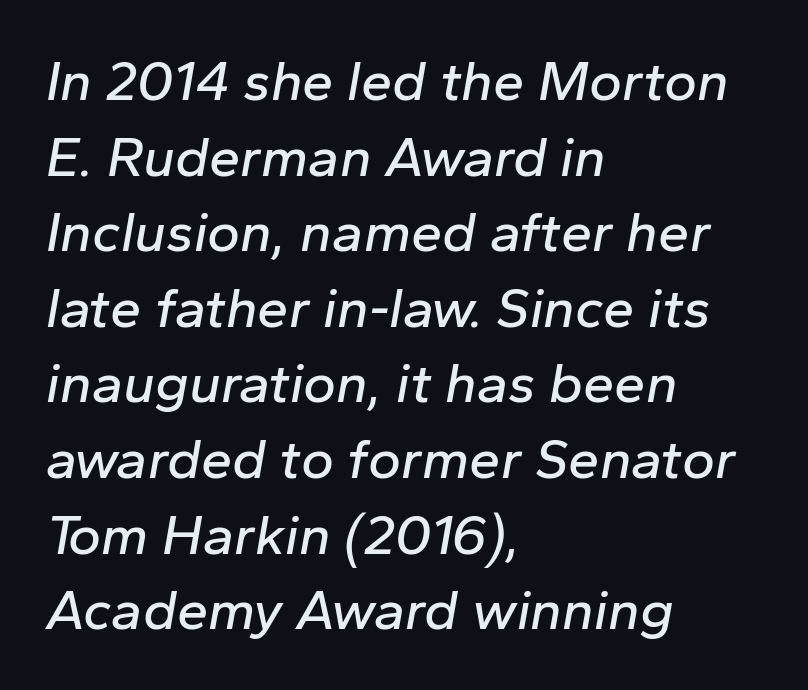
Q: Is the text italic (slanted)? A: Yes, it leans right by about 10 degrees.
Q: Is the text underlined? A: No.
Q: How is the paragraph aligned? A: Left-aligned.
Q: Is the spacing between letters normal or unusually wide? A: Normal.
Q: Is the spacing between lines tight, normal or loose? A: Normal.
Q: Width (condensed, normal, or wide)? A: Normal.
Q: Stroke contrast? A: Low.
Q: x-height? A: Medium.
Q: Monospaced? A: No.
